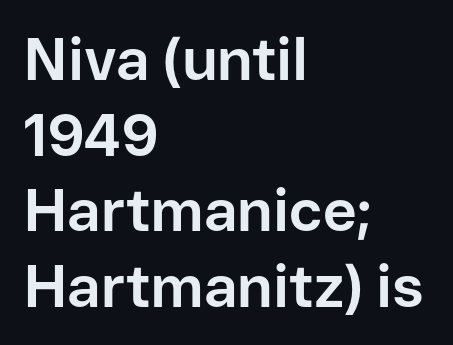
{"serif": "no", "italic": "no", "bold": "yes", "weight": "bold", "width": "normal", "stroke_contrast": "low", "x_height": "medium", "monospaced": "no", "underline": "no", "align": "left", "line_spacing": "normal", "line_spacing_ratio": 1.28, "letter_spacing": "normal", "letter_spacing_em": 0.0, "glyph_px": 59}
